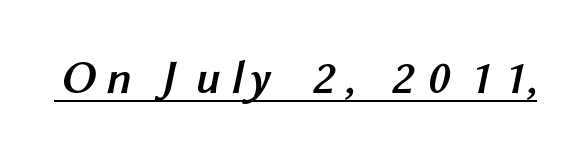
The image shows 47 px semibold sans-serif type; set unusually wide letter spacing (+0.26 em), underlined; medium stroke contrast and a medium x-height.
